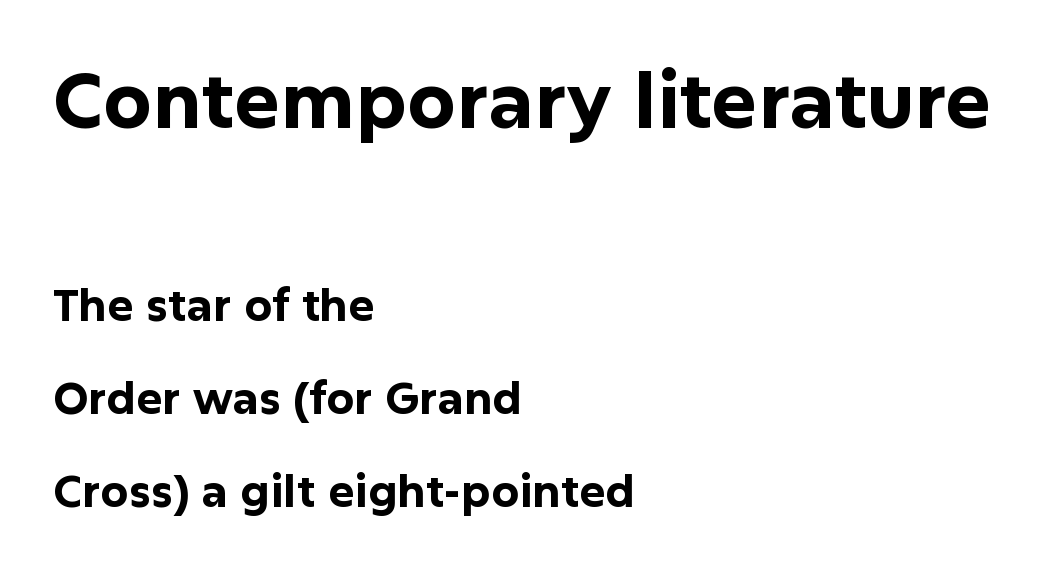
The words here are not underlined. The upper block of text is set noticeably larger than the block beneath it. This sample has the flowing, uneven cadence of proportional lettering. The text block is weighted toward the left margin, trailing off unevenly rightward. You could fit nearly another row in the gap between these rows. The font's upright variant was chosen for this text.
